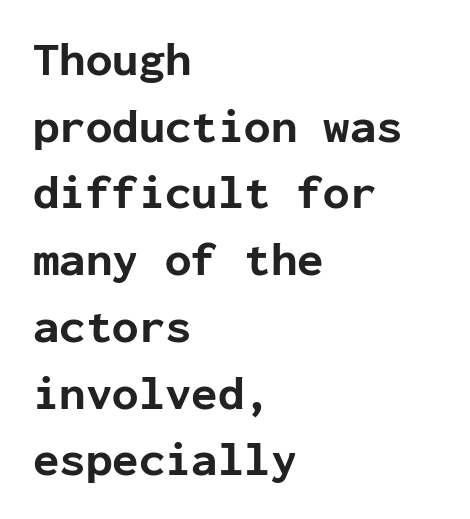
The image shows 48 px bold sans-serif type, upright, monospaced; set left-aligned, normal line spacing (1.39x), normal letter spacing, not underlined; low stroke contrast and a medium x-height.
